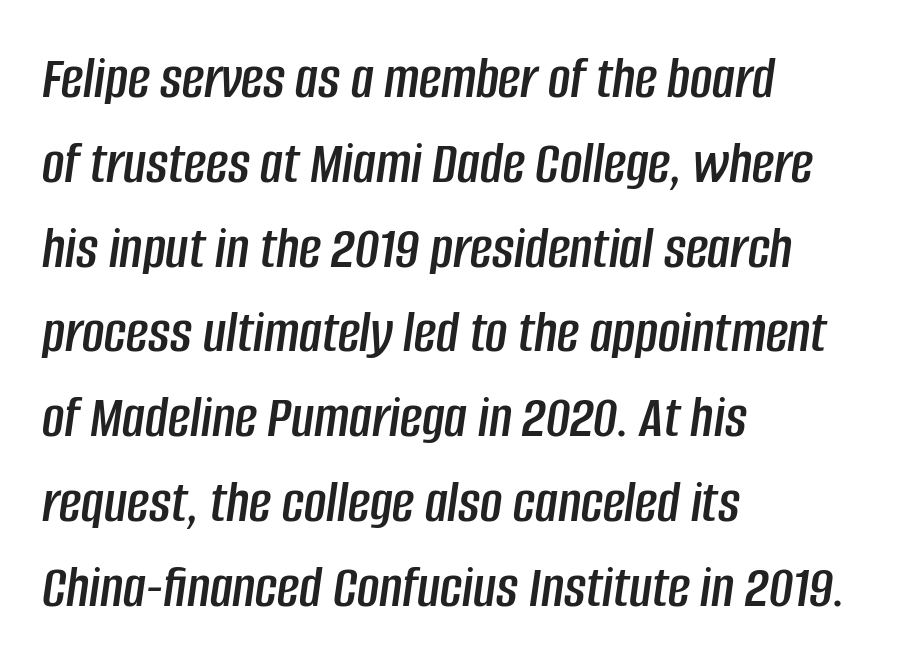
{"italic": "yes", "lean": "right", "slant_degrees": 8, "width": "condensed", "stroke_contrast": "low", "x_height": "large", "monospaced": "no", "underline": "no", "align": "left", "line_spacing": "normal", "line_spacing_ratio": 1.39, "letter_spacing": "normal", "letter_spacing_em": 0.0, "glyph_px": 61}
